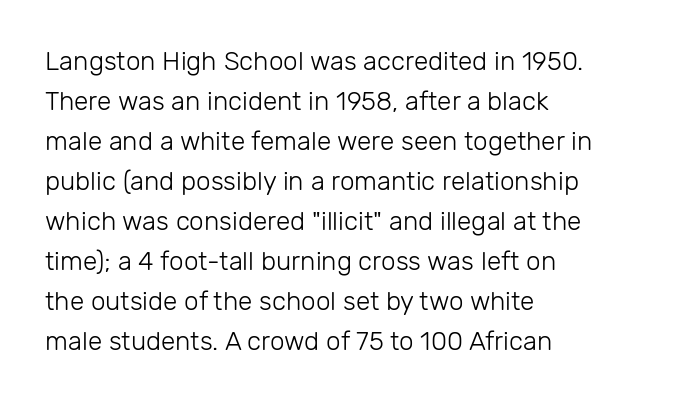
The image shows 26 px text type, upright; set left-aligned, normal line spacing (1.54x), normal letter spacing, not underlined.
